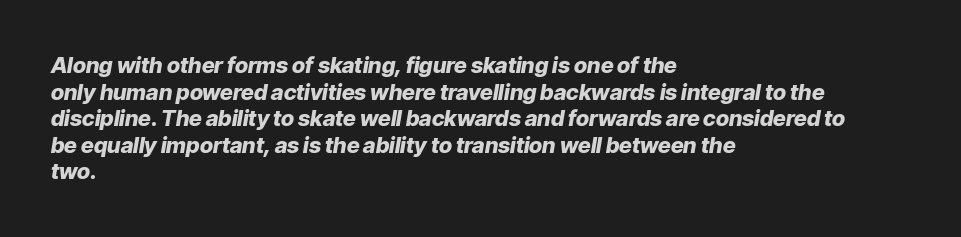
{"italic": "yes", "lean": "right", "slant_degrees": 9, "bold": "yes", "underline": "no", "align": "left", "line_spacing_ratio": 1.21, "letter_spacing": "normal", "letter_spacing_em": 0.0, "glyph_px": 22}
